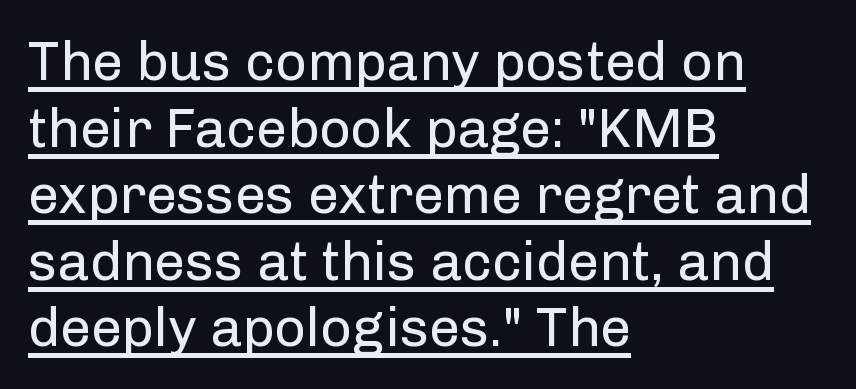
Tracking here is standard; glyphs follow each other at the usual distance. When letters stand straight like this, we call the style roman or upright. Varying glyph widths throughout — classic text-font behaviour. Note: no serifs on the glyphs. The words here are underlined.
